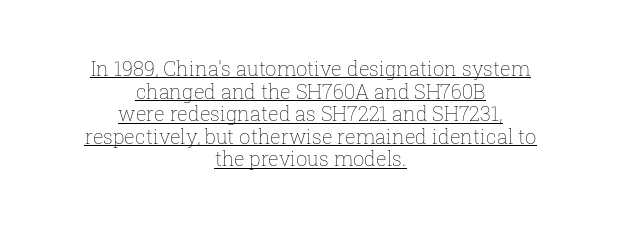
The image shows 20 px text type, upright; set centered, tight line spacing (1.13x), normal letter spacing, underlined.
